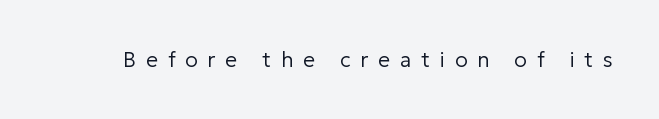
Q: Is the text bold? A: No.
Q: Is the text italic (slanted)? A: No, it is upright.
Q: Is the text underlined? A: No.
Q: Is the spacing between letters normal or unusually wide? A: Unusually wide.
